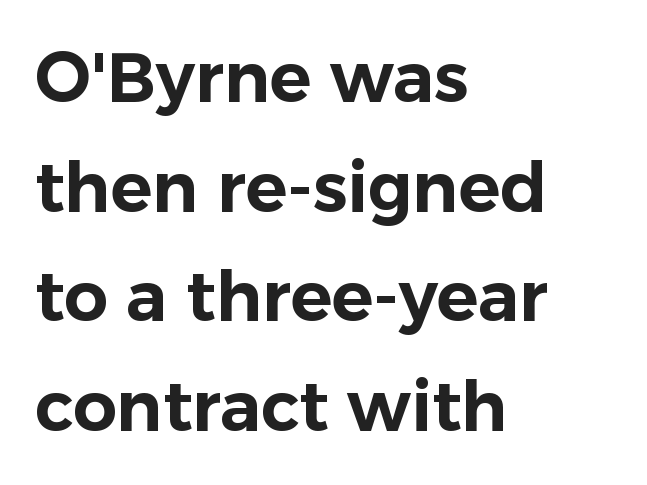
In terms of posture, this sample is upright. You could call the tracking neutral — neither tight nor loose. Letters rest on an invisible, unmarked baseline. The rendering uses a moderate line-height, typical for paragraphs. The face used here is a sans, in the tradition of grotesques and geometrics. Spacing verdict: proportional, widths tailored to each character.
